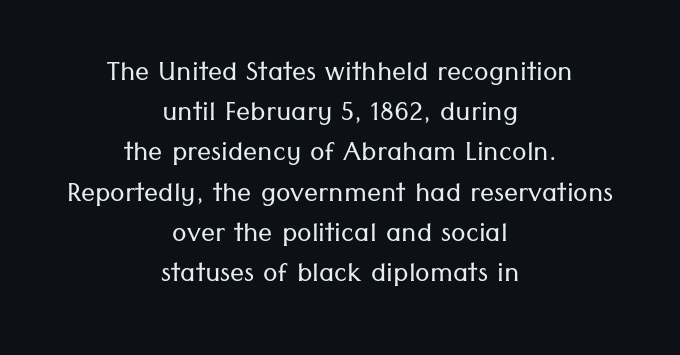
Nothing unusual about the tracking: characters are spaced as the font intends. Line starts and ends both wander, symmetrically. No chunkiness to these letters — they're not bold. The letters stand upright; this is a roman face.
